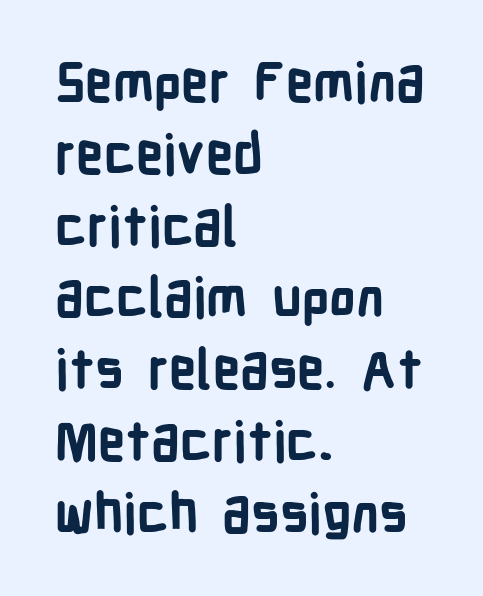
One glance says typical: line gaps are just what's usual. The face used here is rendered with its standard letterfit. Note the varied advance widths — an 'i' is clearly narrower than an 'm'. Plain, unruled lines of type.
